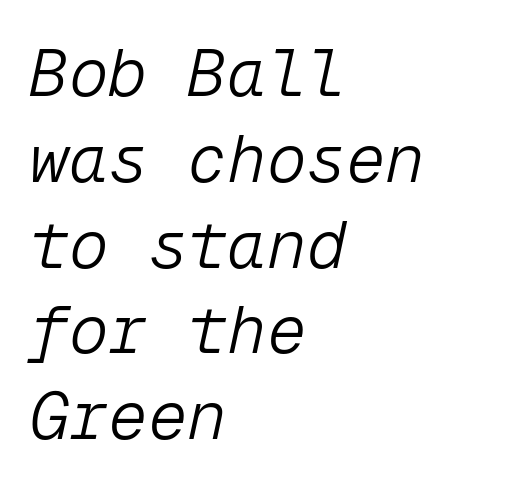
A student would call this left alignment; a typographer would say flush left, rag right. Does extra space separate the letters? No, they use regular spacing. Weight class: somewhere from thin through regular. The specimen reads as italic at a glance. Has an underline been added? It has not. Regular leading.
